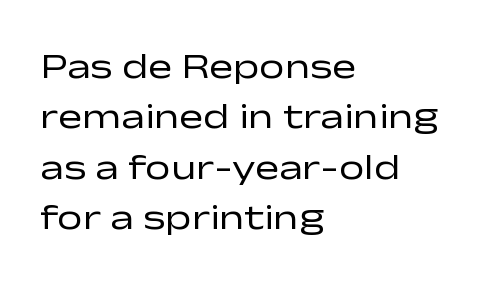
The image shows 36 px regular-weight, wide sans-serif type, upright; set left-aligned, normal line spacing (1.4x), normal letter spacing, not underlined; low stroke contrast and a medium x-height.
